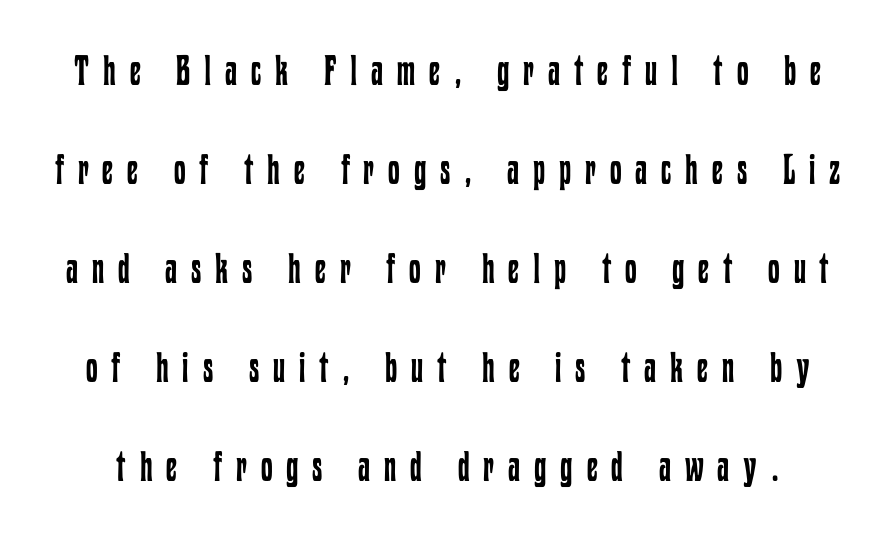
{"italic": "no", "bold": "no", "weight": "regular", "width": "condensed", "stroke_contrast": "low", "x_height": "medium", "monospaced": "no", "underline": "no", "line_spacing": "loose", "line_spacing_ratio": 2.36, "letter_spacing": "wide", "letter_spacing_em": 0.33, "glyph_px": 42}
